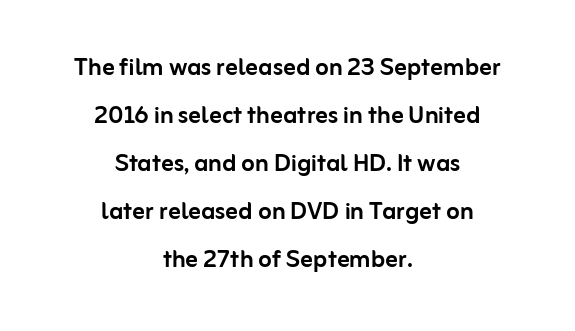
The image shows 31 px sans-serif type, upright; set centered, normal line spacing (1.55x), normal letter spacing, not underlined; low stroke contrast and a medium x-height.
